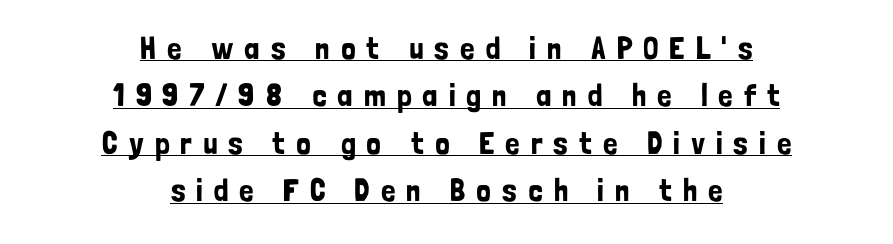
The gaps between neighbouring characters are conspicuously large. Here the designer chose a conventional face with non-uniform glyph widths. A continuous stroke trails under the words, as in a hyperlink. You can tell from the bare stems that sans-serif type was used. The specimen reads as upright at a glance. A typesetter would call this leading conventional body-copy spacing.
